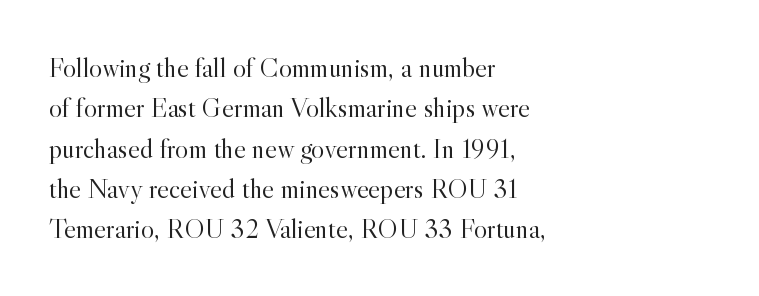
Think of a printed novel: that variable character pitch is what you see here. The lettering holds an erect, upright posture throughout. No letter is thick-stroked: the sample isn't bold. Glyph-to-glyph distance matches everyday printed text.
